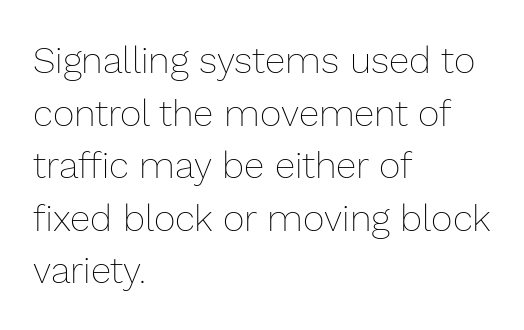
The image shows 37 px thin type, upright; set left-aligned, normal line spacing (1.42x), normal letter spacing, not underlined; low stroke contrast and a medium x-height.
